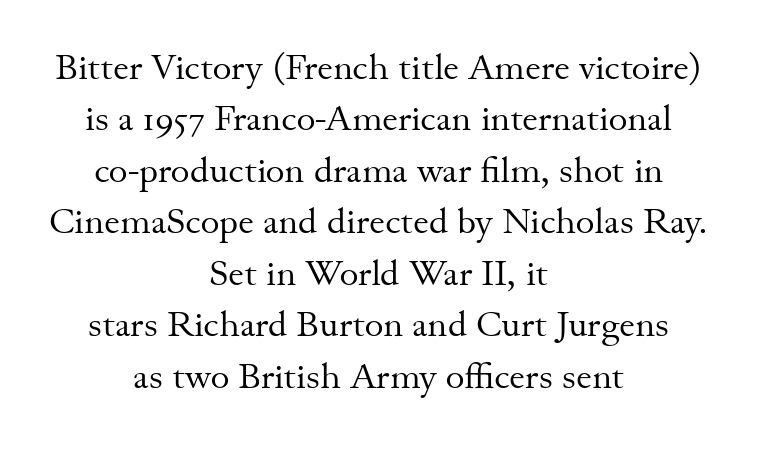
Q: Is the text bold? A: No.
Q: Is the text italic (slanted)? A: No, it is upright.
Q: Is the typeface a serif or a sans-serif typeface? A: Serif.
Q: Is the text underlined? A: No.
Q: How is the paragraph aligned? A: Centered.
Q: Is the spacing between letters normal or unusually wide? A: Normal.
Q: Is the spacing between lines tight, normal or loose? A: Normal.
Q: Width (condensed, normal, or wide)? A: Normal.
Q: Stroke contrast? A: Medium.
Q: x-height? A: Small.
Q: Monospaced? A: No.
